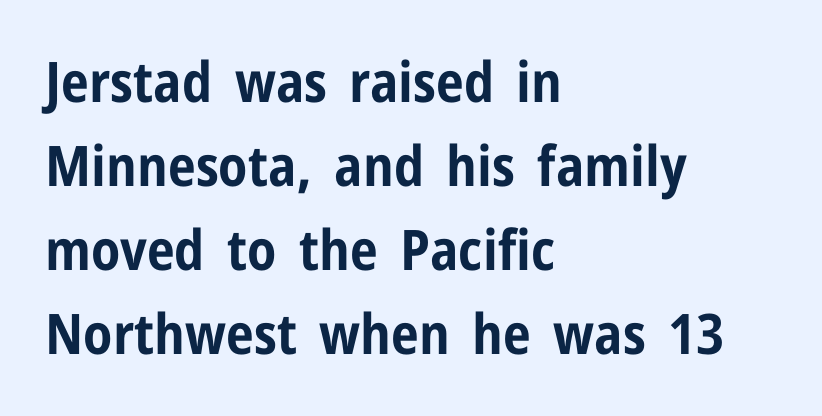
The image shows 56 px bold, condensed sans-serif type, upright; set left-aligned, normal line spacing (1.5x), normal letter spacing, not underlined; low stroke contrast and a medium x-height.
